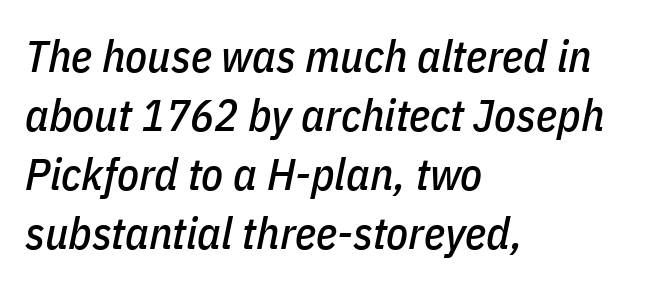
{"italic": "yes", "lean": "right", "slant_degrees": 11, "width": "condensed", "stroke_contrast": "low", "x_height": "medium", "monospaced": "no", "underline": "no", "align": "left", "line_spacing": "normal", "line_spacing_ratio": 1.31, "letter_spacing": "normal", "letter_spacing_em": 0.0, "glyph_px": 45}
